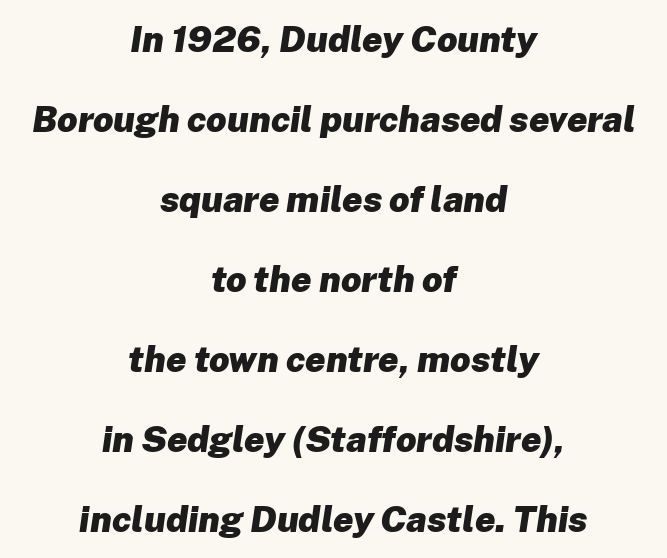
Q: Is the text bold? A: Yes.
Q: Is the text italic (slanted)? A: Yes, it leans right by about 8 degrees.
Q: Is the text underlined? A: No.
Q: How is the paragraph aligned? A: Centered.
Q: Is the spacing between letters normal or unusually wide? A: Normal.
Q: Is the spacing between lines tight, normal or loose? A: Loose.
Q: Width (condensed, normal, or wide)? A: Normal.
Q: Stroke contrast? A: Low.
Q: x-height? A: Medium.
Q: Monospaced? A: No.
